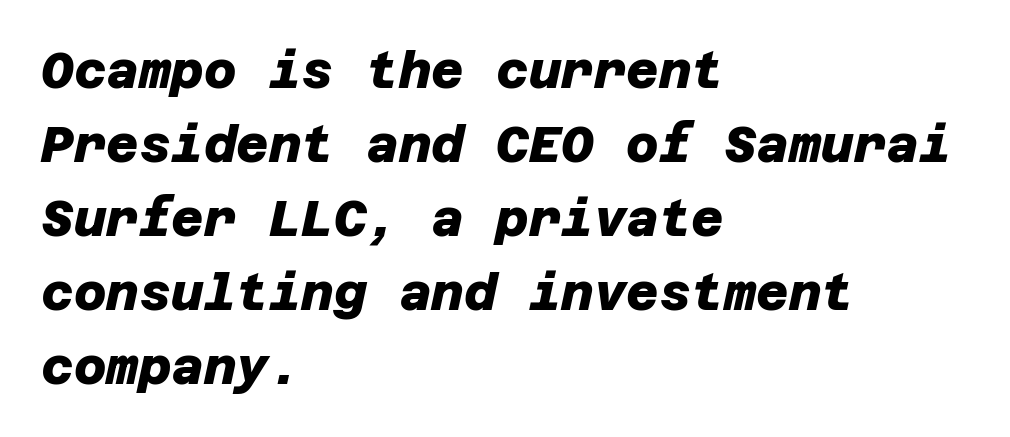
Plain, unruled lines of type. The letterforms sit shoulder to shoulder at normal distance. Weight: bold. Line starts are locked; line ends wander.
